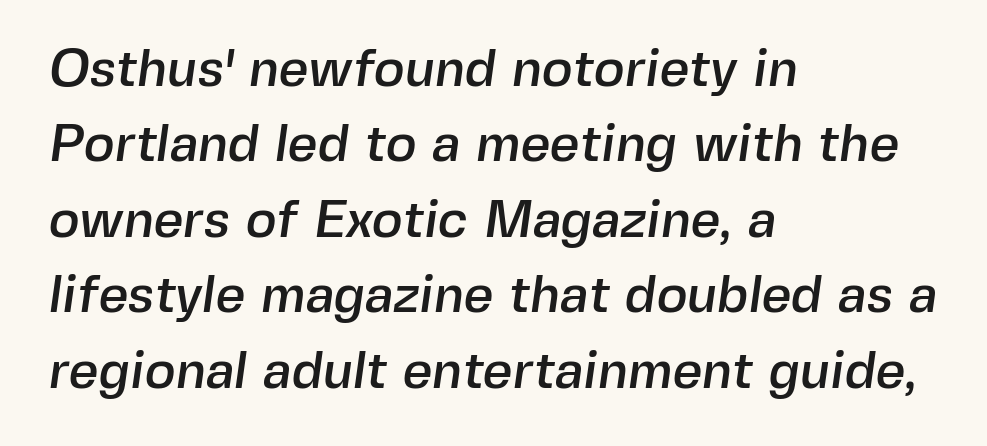
{"serif": "no", "width": "normal", "x_height": "medium", "monospaced": "no", "underline": "no", "align": "left", "line_spacing": "normal", "line_spacing_ratio": 1.45, "letter_spacing": "normal", "letter_spacing_em": 0.0, "glyph_px": 52}
